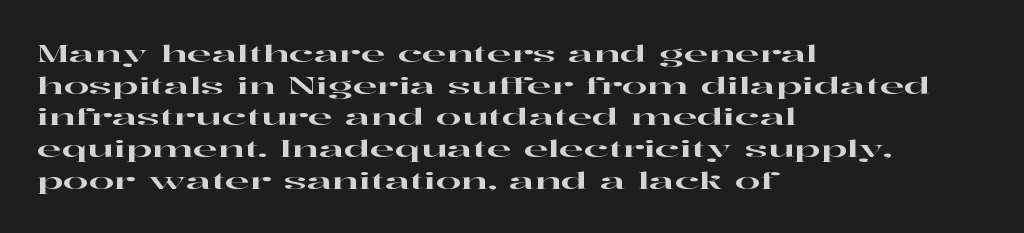
Q: Is the text italic (slanted)? A: No, it is upright.
Q: Is the text underlined? A: No.
Q: How is the paragraph aligned? A: Left-aligned.
Q: Is the spacing between letters normal or unusually wide? A: Normal.
Q: Is the spacing between lines tight, normal or loose? A: Normal.
